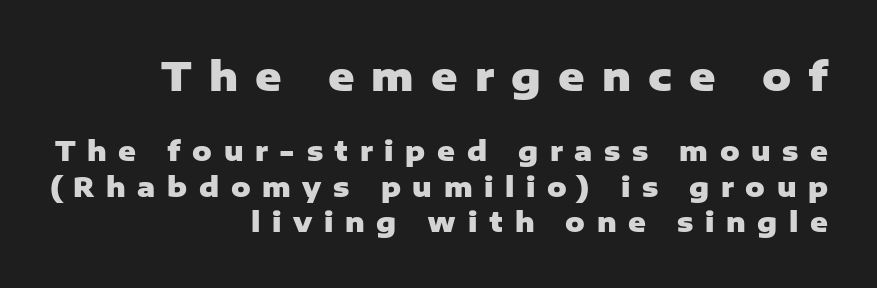
The image shows 40 px heavy sans-serif type, upright; set right-aligned, normal line spacing (1.31x), unusually wide letter spacing (+0.43 em), not underlined; the first (top) block is 1.48x larger; low stroke contrast and a medium x-height.
